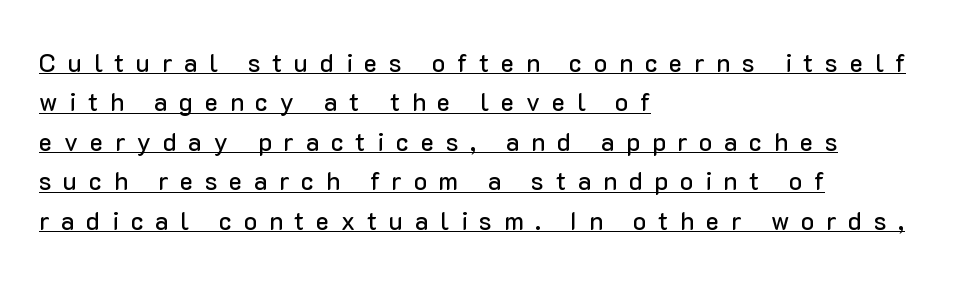
Posture: vertical. You could only call the tracking loose — the letters float apart. Is there an underline? Yes — a line sits under the letters. The designer left line spacing at the default. Horizontally, the lines are justified to the leading edge only.
